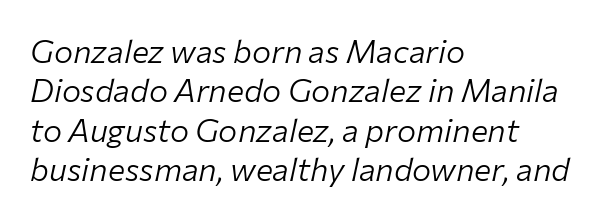
Q: Is the text bold? A: No.
Q: Is the text italic (slanted)? A: Yes, it leans right by about 12 degrees.
Q: Is the text underlined? A: No.
Q: How is the paragraph aligned? A: Left-aligned.
Q: Is the spacing between letters normal or unusually wide? A: Normal.
Q: Width (condensed, normal, or wide)? A: Normal.
Q: Stroke contrast? A: Low.
Q: x-height? A: Medium.
Q: Monospaced? A: No.
